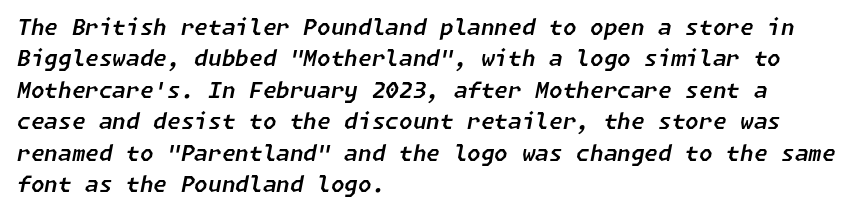
Q: Is the text italic (slanted)? A: Yes, it leans right by about 11 degrees.
Q: Is the text underlined? A: No.
Q: How is the paragraph aligned? A: Left-aligned.
Q: Is the spacing between letters normal or unusually wide? A: Normal.
Q: Is the spacing between lines tight, normal or loose? A: Normal.
